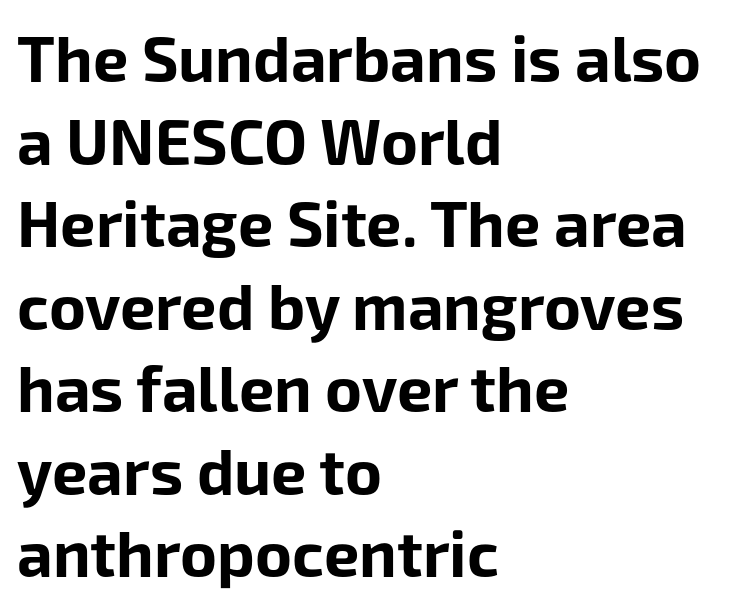
{"serif": "no", "italic": "no", "bold": "yes", "weight": "bold", "width": "normal", "stroke_contrast": "low", "x_height": "medium", "monospaced": "no", "underline": "no", "align": "left", "line_spacing": "normal", "line_spacing_ratio": 1.31, "letter_spacing": "normal", "letter_spacing_em": 0.0, "glyph_px": 63}
